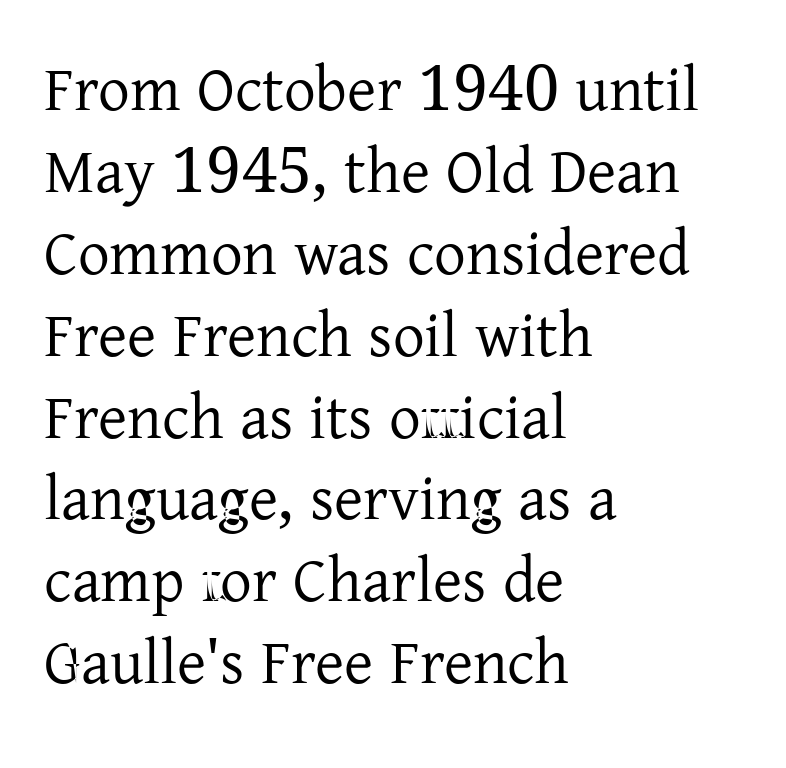
The image shows 63 px regular-weight serif type, upright; set left-aligned, normal line spacing (1.3x), normal letter spacing, not underlined; low stroke contrast and a medium x-height.
